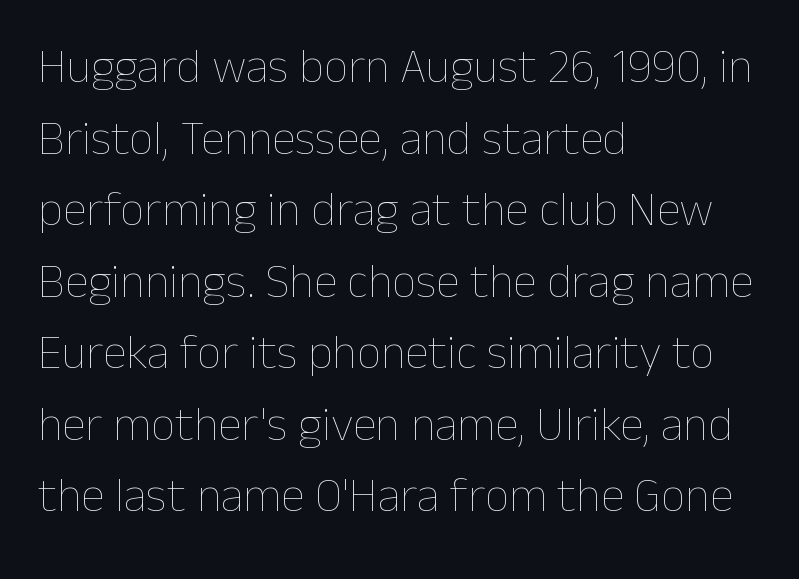
{"italic": "no", "bold": "no", "weight": "thin", "width": "normal", "stroke_contrast": "low", "x_height": "medium", "monospaced": "no", "underline": "no", "align": "left", "line_spacing": "normal", "line_spacing_ratio": 1.49, "letter_spacing": "normal", "letter_spacing_em": 0.0, "glyph_px": 48}
